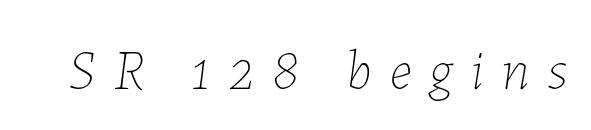
The cut favours lightness, reaching ordinary text weight at its darkest. Think of a printed novel: that variable character pitch is what you see here. Anything drawn beneath the words? Only blank space. A typesetter would call this heavily tracked-out type.
